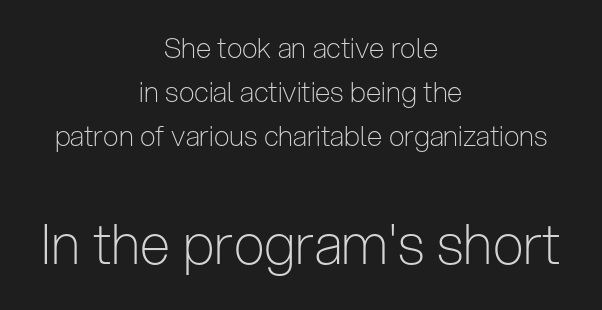
The image shows 55 px light, condensed sans-serif type, upright; set centered, normal line spacing (1.57x), normal letter spacing, not underlined; the second (bottom) block is 1.96x larger; low stroke contrast and a medium x-height.
